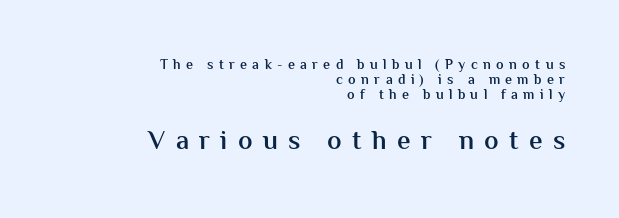
{"italic": "no", "bold": "semi", "underline": "no", "align": "right", "line_spacing": "tight", "line_spacing_ratio": 1.07, "letter_spacing": "wide", "letter_spacing_em": 0.38, "larger_block": "second", "size_ratio": 1.93, "glyph_px": 27}
